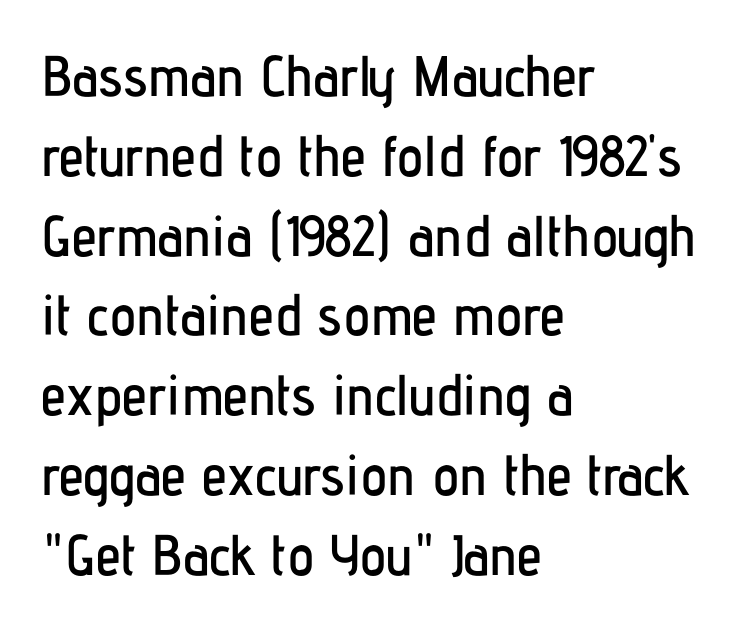
Looks like regular typesetting: each glyph gets only the width it needs. The designer went with a sans here, leaving each stem footless. Only glyphs here, with clear space below each row. One-word summary of the alignment: left. Posture: vertical.
